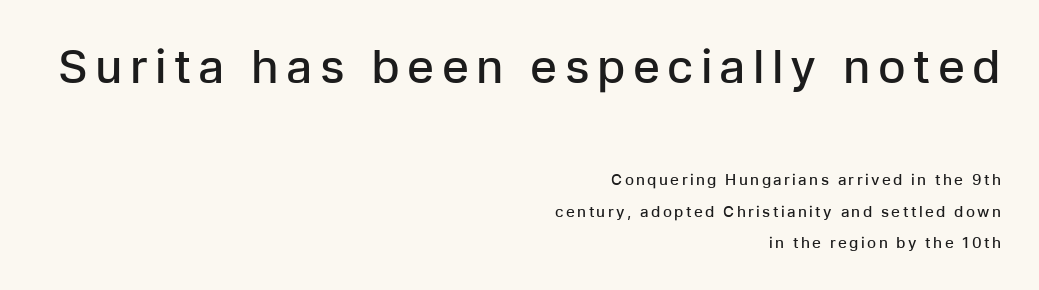
{"serif": "no", "italic": "no", "bold": "semi", "weight": "semibold", "width": "normal", "stroke_contrast": "low", "x_height": "medium", "monospaced": "no", "underline": "no", "align": "right", "line_spacing": "loose", "line_spacing_ratio": 2.08, "larger_block": "first", "size_ratio": 3.07, "glyph_px": 46}
